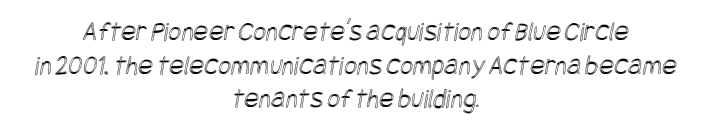
Q: Is the text underlined? A: No.
Q: How is the paragraph aligned? A: Centered.
Q: Is the spacing between letters normal or unusually wide? A: Normal.
Q: Width (condensed, normal, or wide)? A: Condensed.
Q: x-height? A: Large.
